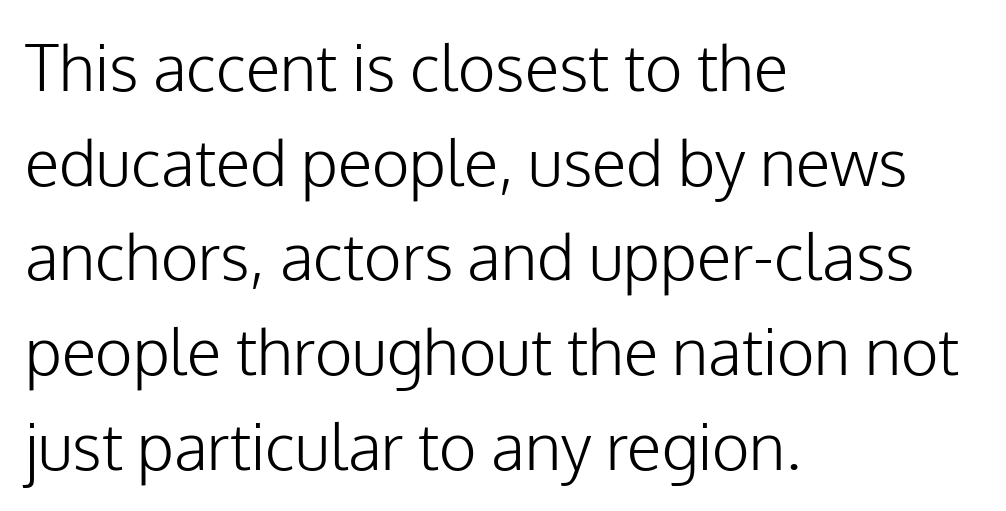
The image shows 64 px light sans-serif type, upright; set left-aligned, normal line spacing (1.48x), normal letter spacing, not underlined; low stroke contrast and a medium x-height.
